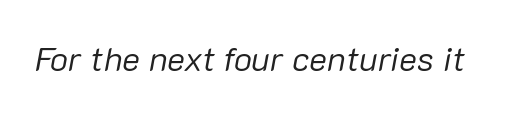
Counters stay open thanks to moderate or lighter strokes. Students, note that the glyphs here touch the page at normal intervals. The string is rendered with underlining switched off. You can tell it's italic because the verticals aren't actually vertical. These lines are rendered in a variable-pitch font.
